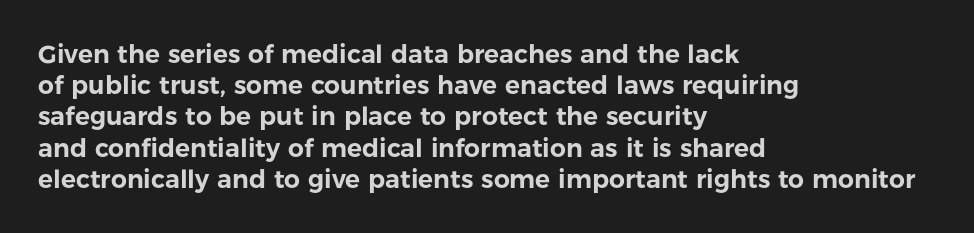
Q: Is the text italic (slanted)? A: No, it is upright.
Q: Is the text underlined? A: No.
Q: How is the paragraph aligned? A: Left-aligned.
Q: Is the spacing between letters normal or unusually wide? A: Normal.
Q: Is the spacing between lines tight, normal or loose? A: Normal.
